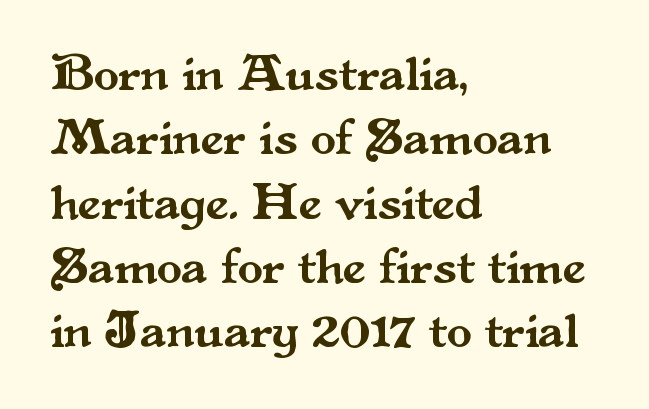
{"serif": "yes", "italic": "no", "width": "normal", "stroke_contrast": "medium", "x_height": "small", "monospaced": "no", "underline": "no", "align": "left", "line_spacing": "normal", "line_spacing_ratio": 1.26, "letter_spacing": "normal", "letter_spacing_em": 0.0, "glyph_px": 51}
